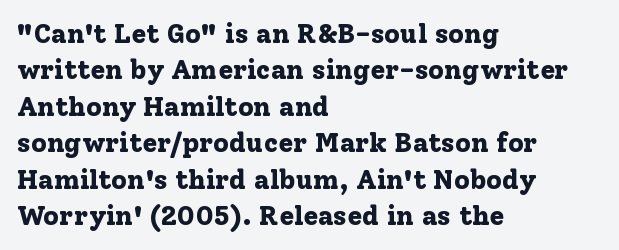
The lettering stays uniformly vertical, giving the passage a roman look. Letters rest on an invisible, unmarked baseline. This block has exactly the height ordinary leading produces. Spacing between characters is what you'd get straight out of the box. Notice how thick the strokes are: this is what a full bold looks like.
